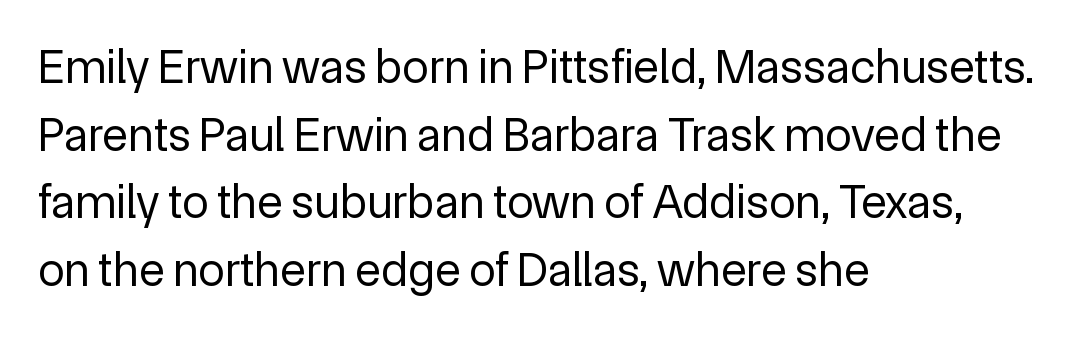
{"serif": "no", "italic": "no", "bold": "no", "weight": "regular", "width": "normal", "x_height": "medium", "monospaced": "no", "underline": "no", "align": "left", "line_spacing": "normal", "line_spacing_ratio": 1.41, "letter_spacing": "normal", "letter_spacing_em": 0.0, "glyph_px": 48}
